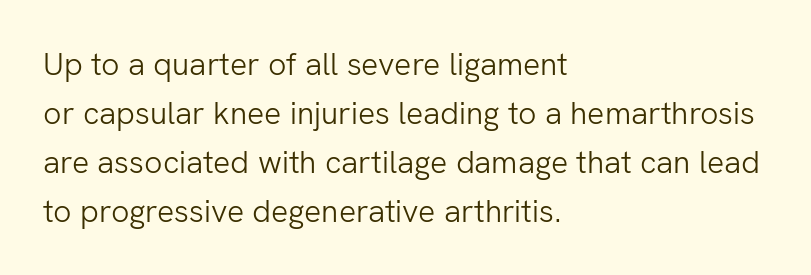
The image shows 32 px light sans-serif type, upright; set left-aligned, normal line spacing (1.53x), normal letter spacing, not underlined; low stroke contrast and a medium x-height.
